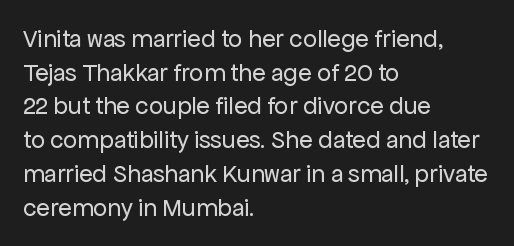
Q: Is the text bold? A: No.
Q: Is the text italic (slanted)? A: No, it is upright.
Q: Is the text underlined? A: No.
Q: How is the paragraph aligned? A: Left-aligned.
Q: Is the spacing between letters normal or unusually wide? A: Normal.
Q: Is the spacing between lines tight, normal or loose? A: Normal.
